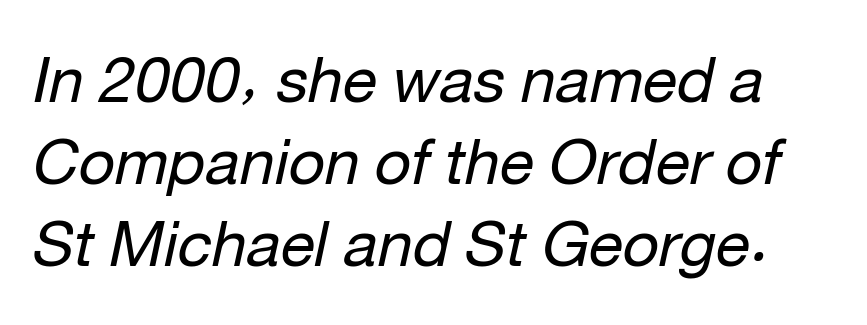
The block of text has a typical density, with ordinary space between rows. Honestly, the letter spacing is just normal — you wouldn't notice it. Just letters on the line, the space beneath them empty. Stroke thickness stays within the range of a standard reading face or lighter. A typesetter would call this proportional, since set widths differ per character.
